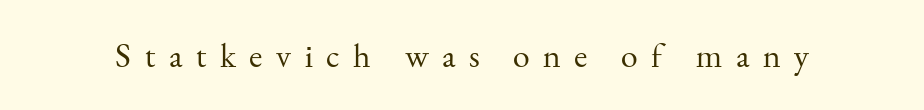
The image shows 34 px regular-weight serif type, upright; set unusually wide letter spacing (+0.4 em), not underlined; medium stroke contrast and a small x-height.
